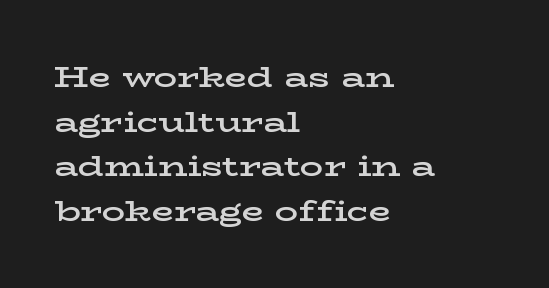
The text block is weighted toward the left margin, trailing off unevenly rightward. How are the letters spaced? Ordinarily, with no added tracking. Plain, unruled lines of type. Each glyph is drawn with semibold strokes, heavier than normal yet not fully bold.
